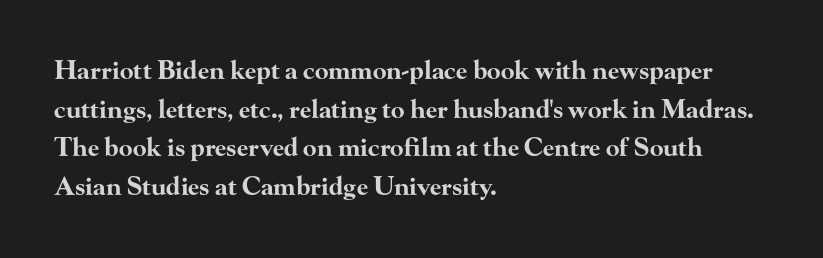
Lines of text with bare space underneath. Default kerning and tracking; the words read as compact shapes. Typeset ragged right — the left edge is the straight one. Regarding leading, the lines here are spaced in the standard way. Every stem runs plumb, perpendicular to the baseline.
